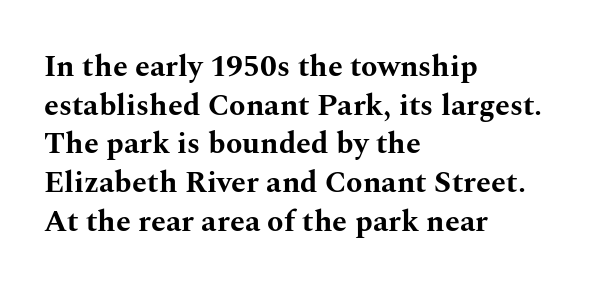
Q: Is the text bold? A: Yes.
Q: Is the text italic (slanted)? A: No, it is upright.
Q: Is the typeface a serif or a sans-serif typeface? A: Serif.
Q: Is the text underlined? A: No.
Q: How is the paragraph aligned? A: Left-aligned.
Q: Is the spacing between letters normal or unusually wide? A: Normal.
Q: Is the spacing between lines tight, normal or loose? A: Normal.
Q: Width (condensed, normal, or wide)? A: Wide.
Q: Stroke contrast? A: Medium.
Q: x-height? A: Medium.
Q: Monospaced? A: No.
